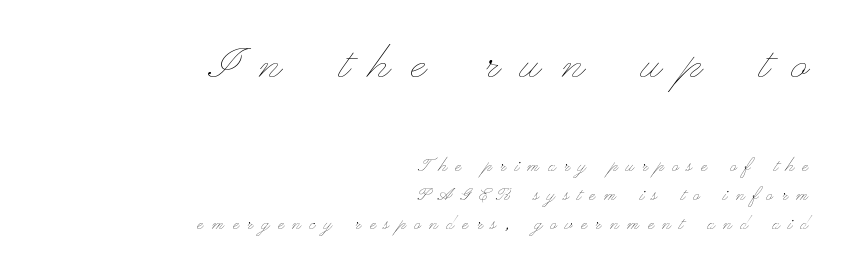
The image shows 55 px thin, wide type; set right-aligned, normal line spacing (1.32x), unusually wide letter spacing (+0.39 em), not underlined; the first (top) block is 2.5x larger; low stroke contrast and a small x-height.
